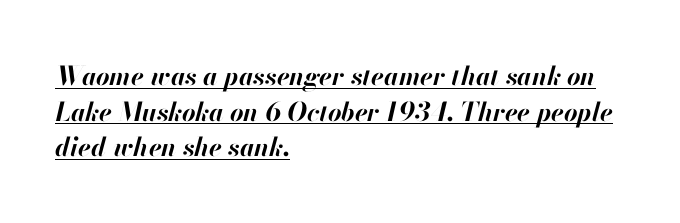
Looks like someone drew a line under every word here. Baseline-to-baseline distance is the conventional proportion of letter height. These lines keep a tight, regular rhythm from letter to letter. Caption: multi-line text, flush left, ragged right. Characters are canted at an angle relative to the baseline's perpendicular.
